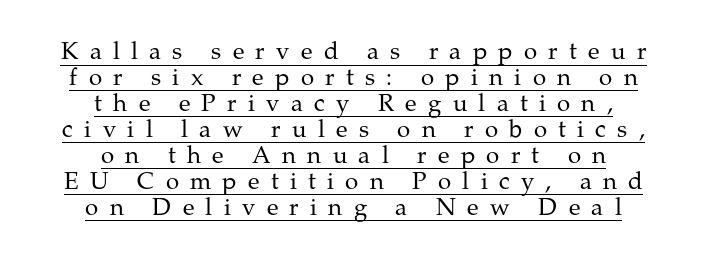
Q: Is the text bold? A: No.
Q: Is the text italic (slanted)? A: No, it is upright.
Q: Is the text underlined? A: Yes.
Q: How is the paragraph aligned? A: Centered.
Q: Is the spacing between letters normal or unusually wide? A: Unusually wide.
Q: Is the spacing between lines tight, normal or loose? A: Tight.
